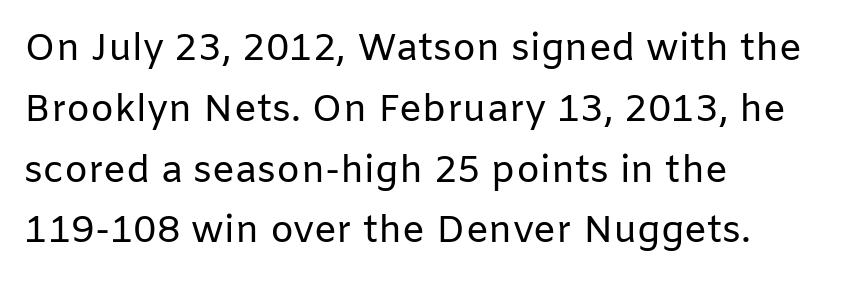
The image shows 38 px regular-weight sans-serif type, upright; set left-aligned, normal line spacing (1.6x), normal letter spacing, not underlined; low stroke contrast and a medium x-height.
